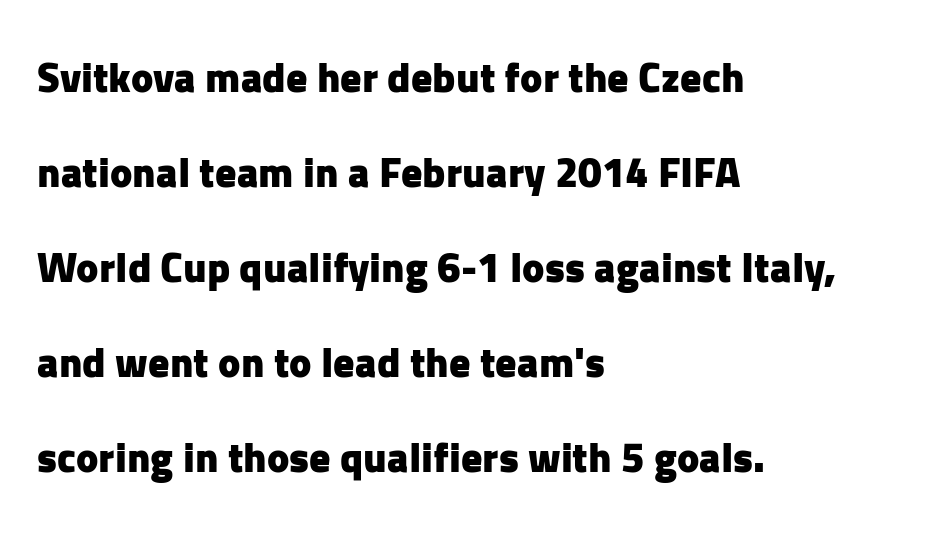
{"serif": "no", "italic": "no", "bold": "yes", "weight": "heavy", "width": "normal", "stroke_contrast": "low", "x_height": "medium", "monospaced": "no", "underline": "no", "align": "left", "line_spacing": "loose", "line_spacing_ratio": 2.26, "letter_spacing": "normal", "letter_spacing_em": 0.0, "glyph_px": 42}
